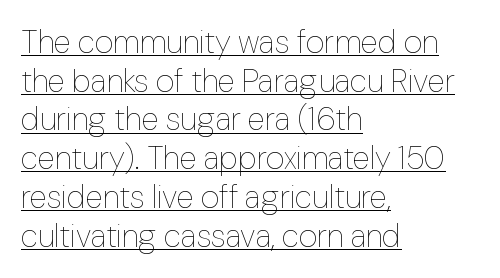
Q: Is the text bold? A: No.
Q: Is the text italic (slanted)? A: No, it is upright.
Q: Is the text underlined? A: Yes.
Q: How is the paragraph aligned? A: Left-aligned.
Q: Is the spacing between letters normal or unusually wide? A: Normal.
Q: Width (condensed, normal, or wide)? A: Normal.
Q: Stroke contrast? A: Low.
Q: x-height? A: Medium.
Q: Monospaced? A: No.
